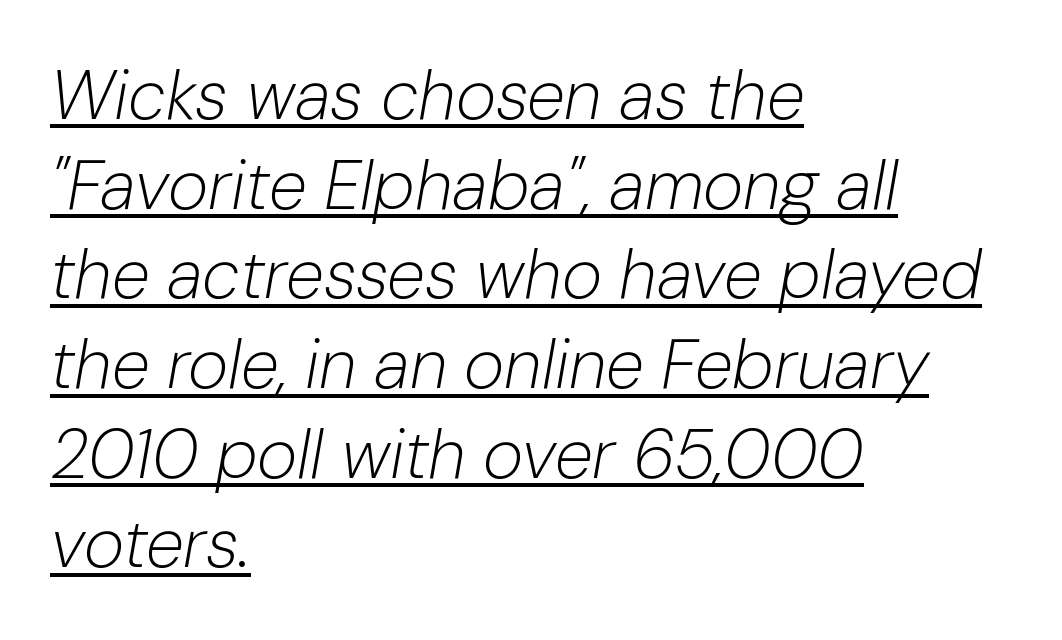
This is underlined copy, the kind a proofreader might mark for attention. The line texture is even and compact thanks to regular tracking. Characters are canted at an angle relative to the baseline's perpendicular. Visually the block forms a straight wall on the left and a jagged coastline on the right. This sample keeps an unexceptional amount of space between lines.
